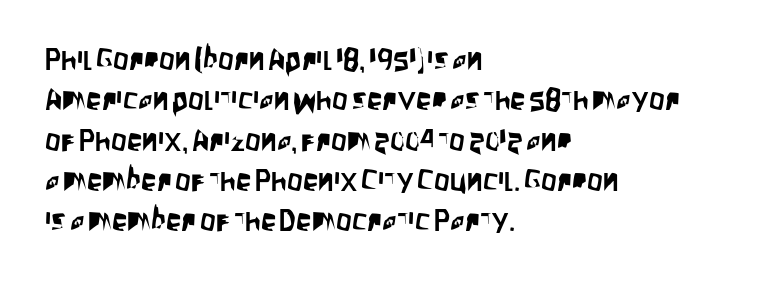
The letterforms sit shoulder to shoulder at normal distance. Style check: upright. In terms of leading, this rendering sits right in the middle. Underline: absent. Font category for this specimen: sans-serif.
